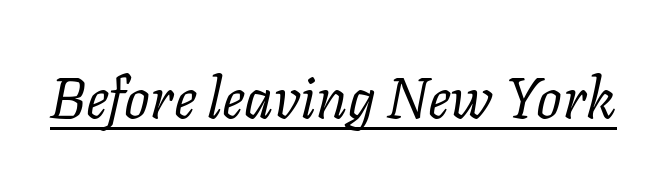
Q: Is the text bold? A: No.
Q: Is the text italic (slanted)? A: Yes, it leans right by about 11 degrees.
Q: Is the typeface a serif or a sans-serif typeface? A: Serif.
Q: Is the text underlined? A: Yes.
Q: Is the spacing between letters normal or unusually wide? A: Normal.
Q: Width (condensed, normal, or wide)? A: Normal.
Q: Stroke contrast? A: Low.
Q: x-height? A: Medium.
Q: Monospaced? A: No.
